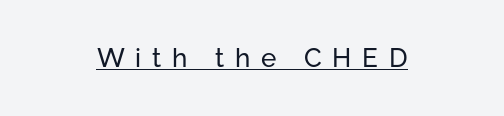
This rendering uses center alignment, leaving both contours irregular but symmetric. The weight tops out at a normal text grade. A typographer would call this underscored text. This sample uses an upright cut, with every glyph sitting square on the baseline.
